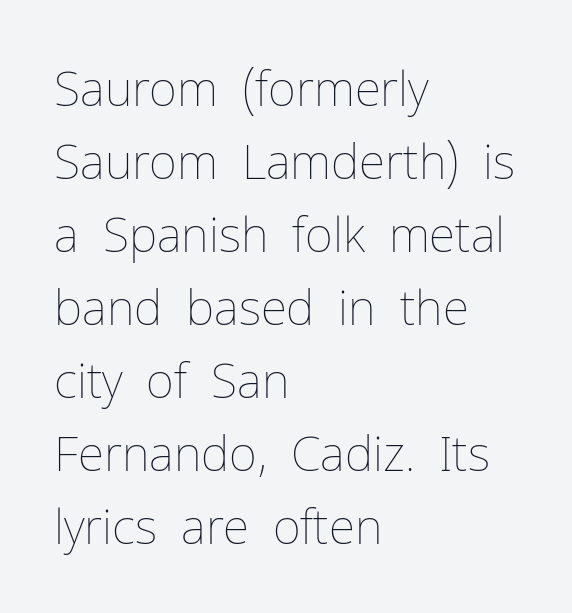
What's the leading like? Ordinary, nothing unusual. Letters have the restrained weight of plain body copy at most. The passage shown has conventional tracking throughout. The axis of the letterforms is exactly vertical. Words float on clear page, feet unadorned. These lines are rendered in a variable-pitch font.
